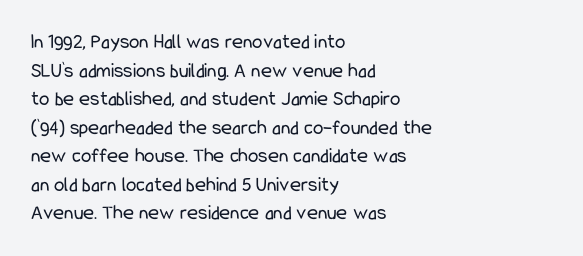
Q: Is the text bold? A: No.
Q: Is the text italic (slanted)? A: No, it is upright.
Q: Is the text underlined? A: No.
Q: How is the paragraph aligned? A: Left-aligned.
Q: Is the spacing between letters normal or unusually wide? A: Normal.
Q: Is the spacing between lines tight, normal or loose? A: Normal.
